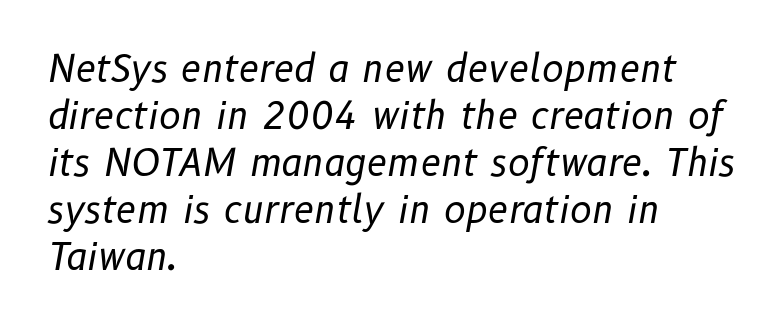
Q: Is the text bold? A: No.
Q: Is the text italic (slanted)? A: Yes, it leans right by about 10 degrees.
Q: Is the text underlined? A: No.
Q: How is the paragraph aligned? A: Left-aligned.
Q: Is the spacing between letters normal or unusually wide? A: Normal.
Q: Is the spacing between lines tight, normal or loose? A: Normal.
Q: Width (condensed, normal, or wide)? A: Normal.
Q: Stroke contrast? A: Low.
Q: x-height? A: Medium.
Q: Monospaced? A: No.
